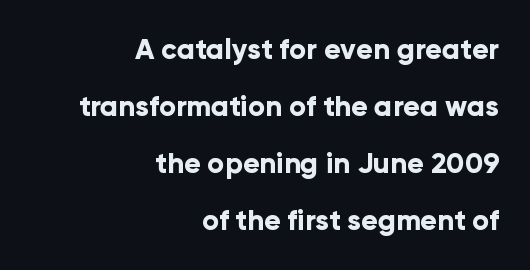
A flush-right, rag-left setting is used for this passage. Is this a fixed-width face? No — the glyphs have proportional, varying widths. The gaps between neighbouring characters are ordinary and unremarkable. Lines of text with bare space underneath. The glyphs in this specimen are sans serif. Reading down the column, the eye jumps a long way to each next line.
